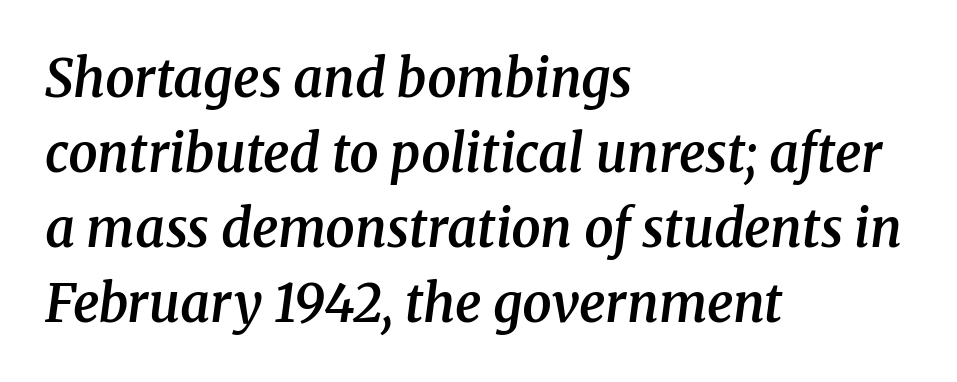
{"serif": "yes", "italic": "yes", "lean": "right", "slant_degrees": 8, "bold": "semi", "weight": "semibold", "width": "normal", "stroke_contrast": "medium", "x_height": "medium", "monospaced": "no", "underline": "no", "align": "left", "line_spacing": "normal", "line_spacing_ratio": 1.44, "letter_spacing": "normal", "letter_spacing_em": 0.0, "glyph_px": 52}
